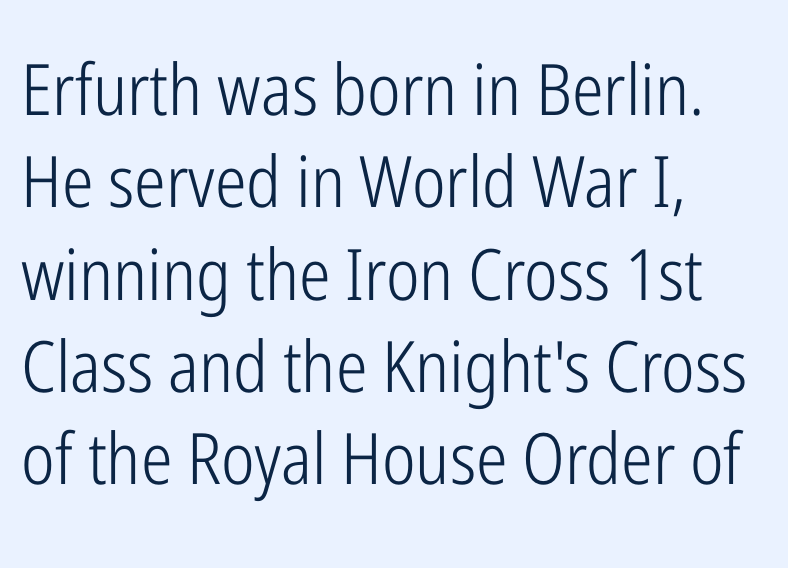
Q: Is the text bold? A: No.
Q: Is the text italic (slanted)? A: No, it is upright.
Q: Is the typeface a serif or a sans-serif typeface? A: Sans-serif.
Q: Is the text underlined? A: No.
Q: How is the paragraph aligned? A: Left-aligned.
Q: Is the spacing between letters normal or unusually wide? A: Normal.
Q: Is the spacing between lines tight, normal or loose? A: Normal.
Q: Width (condensed, normal, or wide)? A: Condensed.
Q: Stroke contrast? A: Low.
Q: x-height? A: Medium.
Q: Monospaced? A: No.
